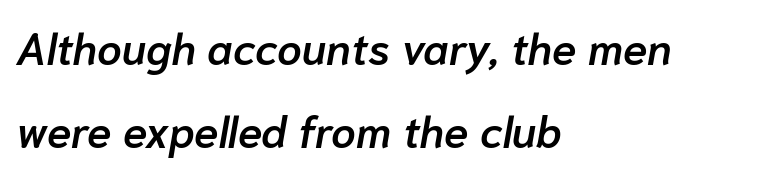
Q: Is the text bold? A: Semi-bold.
Q: Is the text italic (slanted)? A: Yes, it leans right by about 10 degrees.
Q: Is the text underlined? A: No.
Q: How is the paragraph aligned? A: Left-aligned.
Q: Is the spacing between letters normal or unusually wide? A: Normal.
Q: Width (condensed, normal, or wide)? A: Normal.
Q: Stroke contrast? A: Low.
Q: x-height? A: Medium.
Q: Monospaced? A: No.
